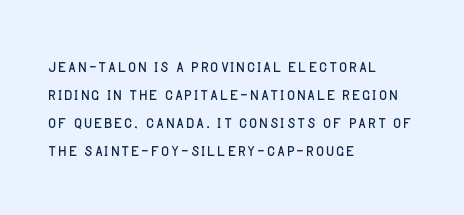
{"italic": "no", "bold": "no", "underline": "no", "align": "left", "line_spacing": "normal", "line_spacing_ratio": 1.28, "letter_spacing": "normal", "letter_spacing_em": 0.0, "glyph_px": 22}
